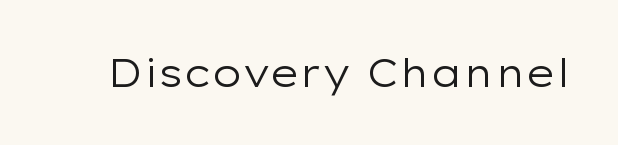
Q: Is the text bold? A: No.
Q: Is the text italic (slanted)? A: No, it is upright.
Q: Is the typeface a serif or a sans-serif typeface? A: Sans-serif.
Q: Is the text underlined? A: No.
Q: Is the spacing between letters normal or unusually wide? A: Normal.
Q: Width (condensed, normal, or wide)? A: Wide.
Q: Stroke contrast? A: Low.
Q: x-height? A: Medium.
Q: Monospaced? A: No.
